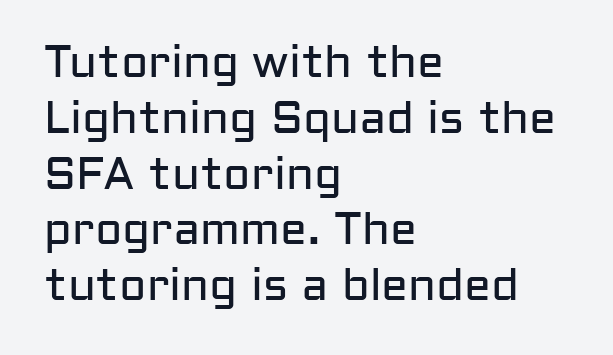
{"serif": "no", "italic": "no", "bold": "no", "weight": "regular", "width": "normal", "stroke_contrast": "low", "x_height": "medium", "monospaced": "no", "underline": "no", "align": "left", "line_spacing_ratio": 1.24, "letter_spacing": "normal", "letter_spacing_em": 0.0, "glyph_px": 45}
